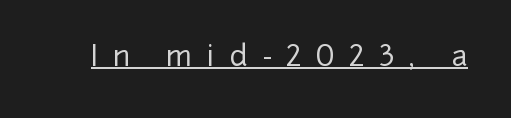
{"serif": "no", "italic": "no", "width": "normal", "stroke_contrast": "low", "x_height": "medium", "monospaced": "no", "underline": "yes", "letter_spacing": "wide", "letter_spacing_em": 0.49, "glyph_px": 29}
